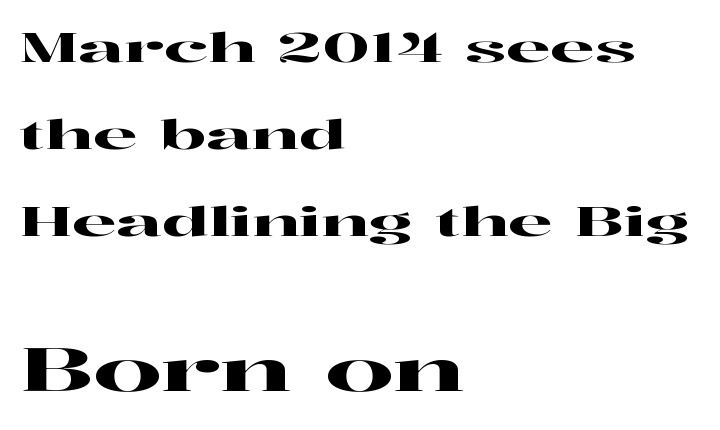
Q: Is the text italic (slanted)? A: No, it is upright.
Q: Is the typeface a serif or a sans-serif typeface? A: Serif.
Q: Is the text underlined? A: No.
Q: How is the paragraph aligned? A: Left-aligned.
Q: Is the spacing between letters normal or unusually wide? A: Normal.
Q: Is the spacing between lines tight, normal or loose? A: Loose.
Q: Which block of text is set in a larger size, the first (top) or the second (bottom)? A: The second (bottom) one.
Q: Width (condensed, normal, or wide)? A: Wide.
Q: Stroke contrast? A: High.
Q: x-height? A: Medium.
Q: Monospaced? A: No.
